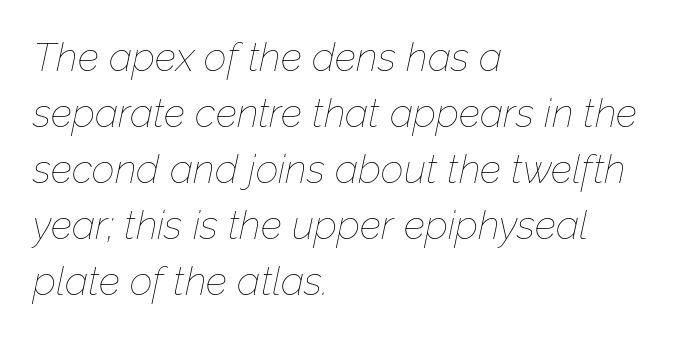
The image shows 40 px thin type, italic (leaning right); set left-aligned, normal line spacing (1.4x), normal letter spacing, not underlined; low stroke contrast and a medium x-height.
